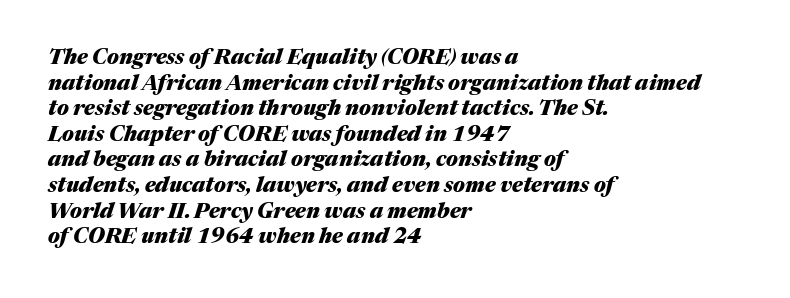
Q: Is the text bold? A: Yes.
Q: Is the text italic (slanted)? A: Yes, it leans right by about 17 degrees.
Q: Is the text underlined? A: No.
Q: How is the paragraph aligned? A: Left-aligned.
Q: Is the spacing between letters normal or unusually wide? A: Normal.
